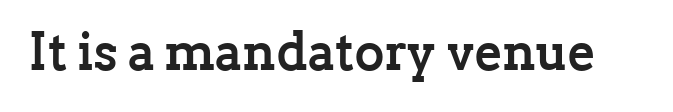
The strokes are fattened all the way to bold. The letters advance in unequal steps, a hallmark of proportional type. Posture: vertical. Nobody drew a line under any word here.
